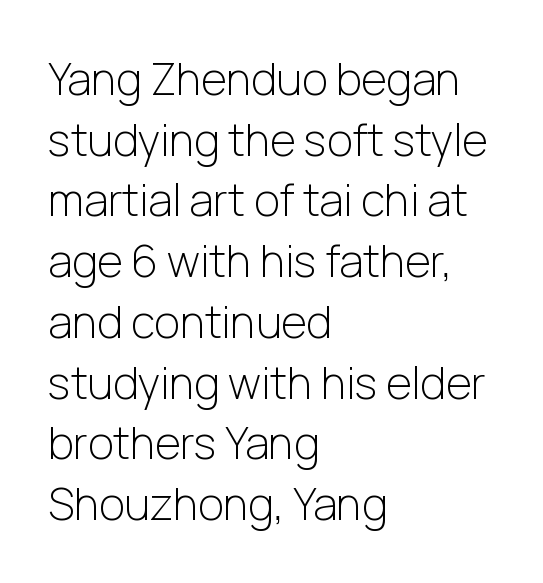
Horizontal alignment here is leftward, the default for most running prose. To sum up the face: it is a sans, with no serifs. The face looks like a standard text weight, possibly lighter. This rendering leaves character spacing at its baseline value. Character widths vary here, with narrow letters taking less room than wide ones.
